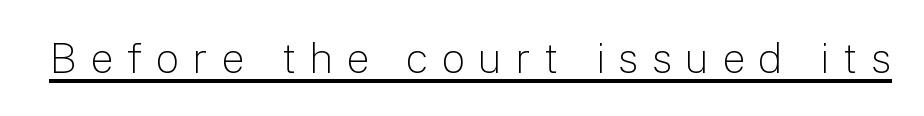
{"serif": "no", "italic": "no", "bold": "no", "weight": "light", "width": "normal", "stroke_contrast": "low", "x_height": "medium", "monospaced": "no", "underline": "yes", "letter_spacing": "wide", "letter_spacing_em": 0.31, "glyph_px": 42}
